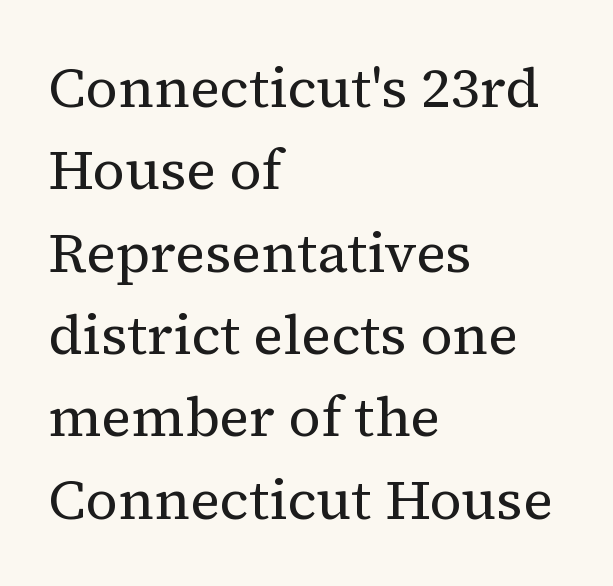
Q: Is the text bold? A: No.
Q: Is the text italic (slanted)? A: No, it is upright.
Q: Is the typeface a serif or a sans-serif typeface? A: Serif.
Q: Is the text underlined? A: No.
Q: How is the paragraph aligned? A: Left-aligned.
Q: Is the spacing between letters normal or unusually wide? A: Normal.
Q: Is the spacing between lines tight, normal or loose? A: Normal.
Q: Width (condensed, normal, or wide)? A: Normal.
Q: Stroke contrast? A: Medium.
Q: x-height? A: Medium.
Q: Monospaced? A: No.
